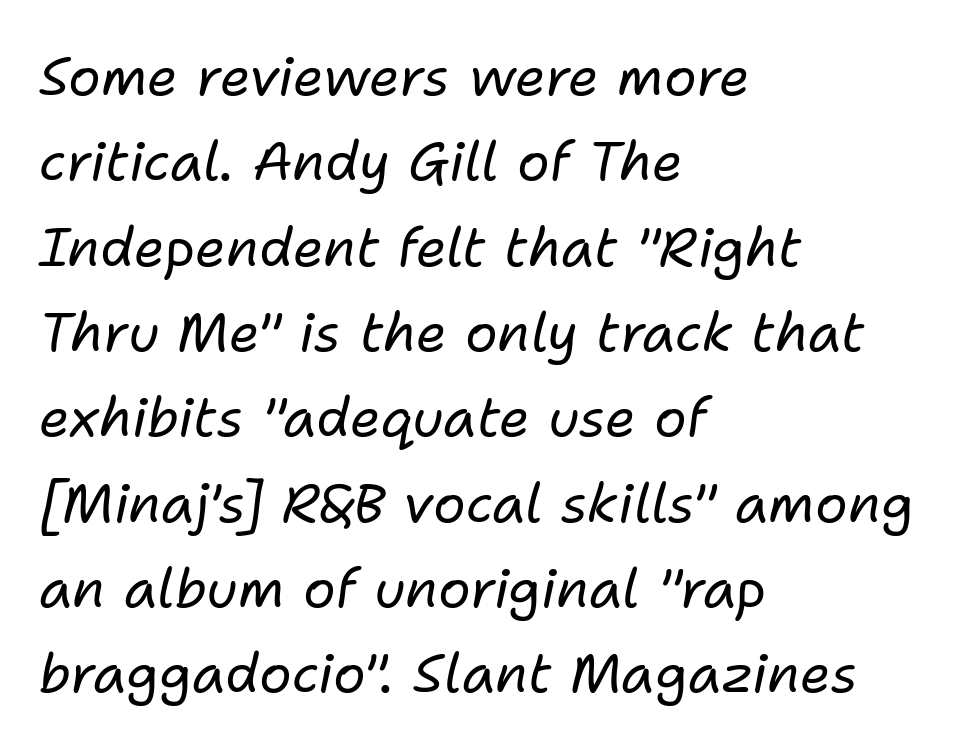
Q: Is the text bold? A: No.
Q: Is the text italic (slanted)? A: Yes, it leans right by about 11 degrees.
Q: Is the text underlined? A: No.
Q: How is the paragraph aligned? A: Left-aligned.
Q: Is the spacing between letters normal or unusually wide? A: Normal.
Q: Is the spacing between lines tight, normal or loose? A: Normal.
Q: Width (condensed, normal, or wide)? A: Normal.
Q: Stroke contrast? A: Low.
Q: x-height? A: Medium.
Q: Monospaced? A: No.
